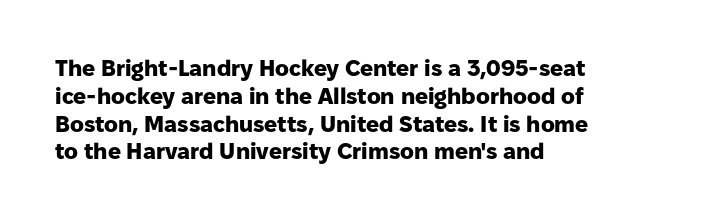
The image shows 23 px bold type, upright; set left-aligned, line spacing 1.21x, normal letter spacing, not underlined.
